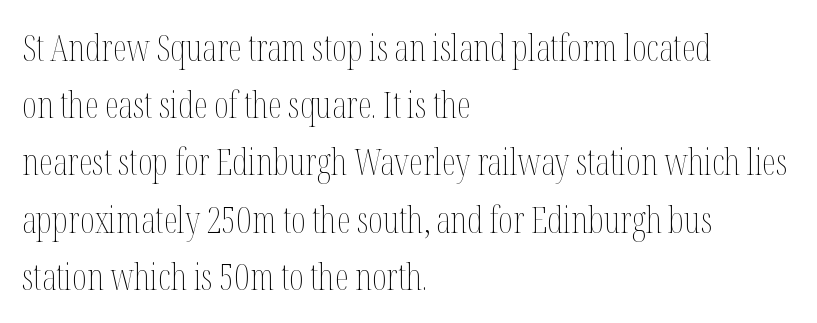
Q: Is the text bold? A: No.
Q: Is the text italic (slanted)? A: No, it is upright.
Q: Is the text underlined? A: No.
Q: How is the paragraph aligned? A: Left-aligned.
Q: Is the spacing between letters normal or unusually wide? A: Normal.
Q: Is the spacing between lines tight, normal or loose? A: Normal.
Q: Width (condensed, normal, or wide)? A: Condensed.
Q: Stroke contrast? A: Medium.
Q: x-height? A: Medium.
Q: Monospaced? A: No.
